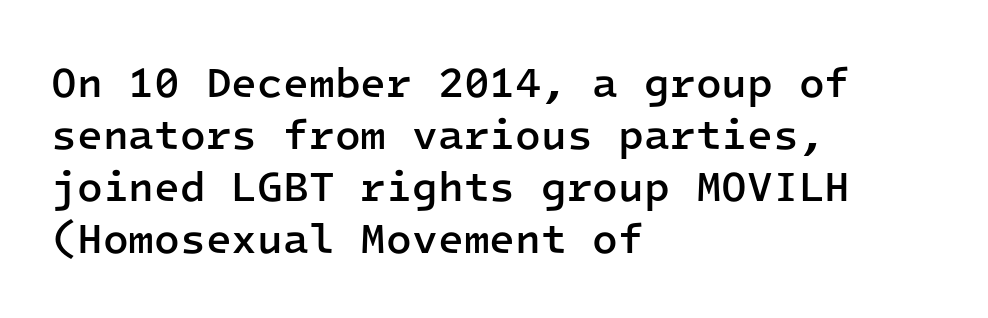
The image shows 42 px semibold sans-serif type, upright, monospaced; set left-aligned, line spacing 1.24x, normal letter spacing, not underlined; low stroke contrast and a medium x-height.
